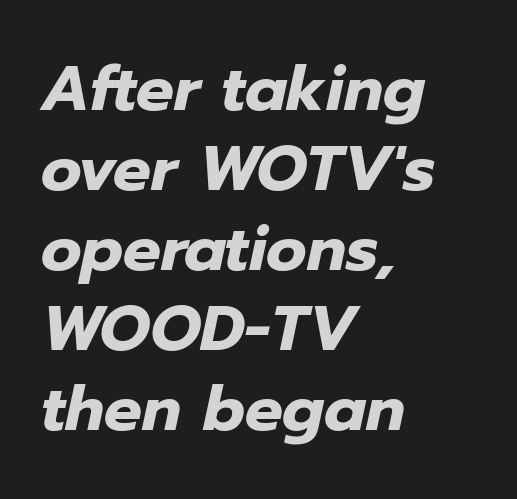
Only glyphs here, with clear space below each row. The rendering keeps characters at their native spacing. Is the block centered? No — it sits flush against the left margin. Does the leading feel generous? No, just average. Here the designer chose a conventional face with non-uniform glyph widths. The letters are slanted; this is an italic face.
